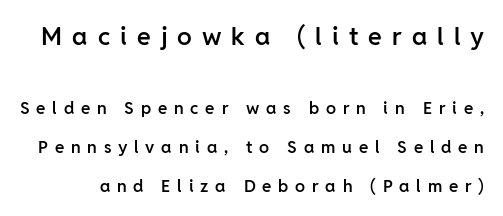
Notice how the stems are strictly vertical — no italics here. The passage shown is semibold, sitting just below true bold. Does the leading feel generous? Absolutely, it's lavish. Tracking value appears strongly positive — letters spread wide. Letters rest on an invisible, unmarked baseline. Visually, the top section dominates because its glyphs are scaled up.
